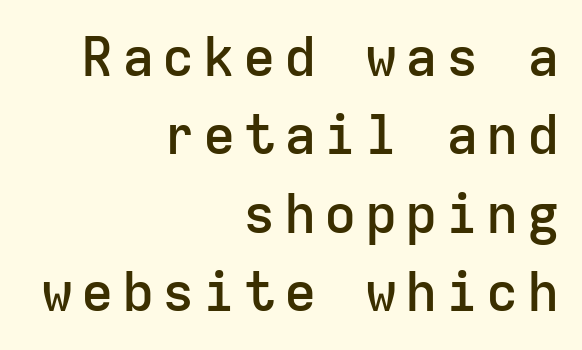
Q: Is the text bold? A: Semi-bold.
Q: Is the text italic (slanted)? A: No, it is upright.
Q: Is the typeface a serif or a sans-serif typeface? A: Sans-serif.
Q: Is the text underlined? A: No.
Q: How is the paragraph aligned? A: Right-aligned.
Q: Is the spacing between lines tight, normal or loose? A: Normal.
Q: Width (condensed, normal, or wide)? A: Normal.
Q: Stroke contrast? A: Low.
Q: x-height? A: Medium.
Q: Monospaced? A: Yes.
